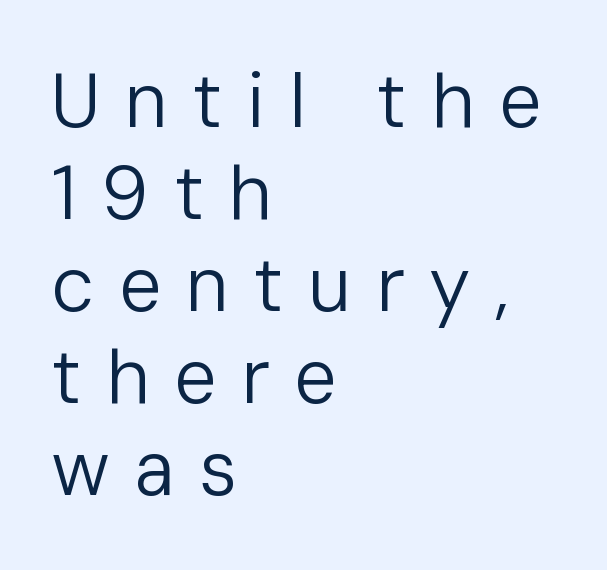
The image shows 76 px regular-weight sans-serif type, upright; set left-aligned, line spacing 1.21x, unusually wide letter spacing (+0.32 em), not underlined; low stroke contrast and a medium x-height.
